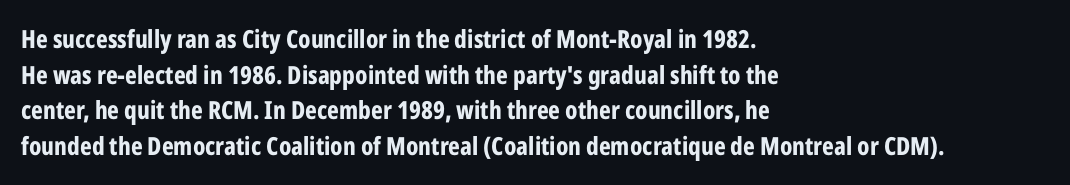
{"italic": "no", "bold": "yes", "underline": "no", "align": "left", "line_spacing": "normal", "line_spacing_ratio": 1.43, "letter_spacing": "normal", "letter_spacing_em": 0.0, "glyph_px": 25}
